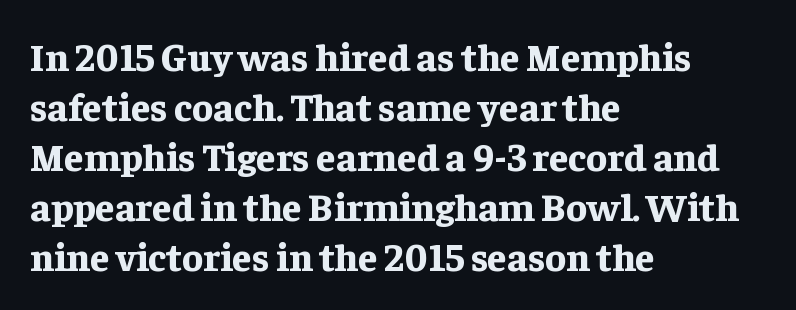
The image shows 39 px bold serif type, upright; set left-aligned, normal line spacing (1.28x), normal letter spacing, not underlined; low stroke contrast and a medium x-height.
